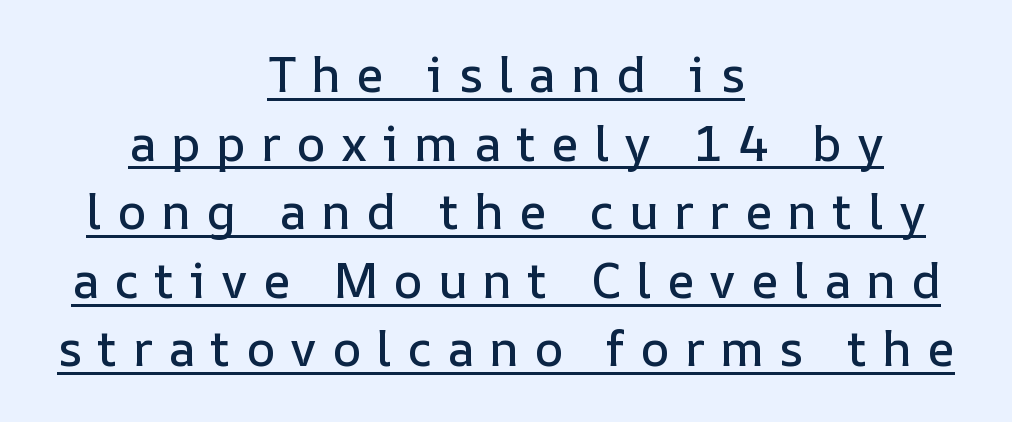
The image shows 49 px text type, upright; set centered, normal line spacing (1.4x), unusually wide letter spacing (+0.31 em), underlined; low stroke contrast and a medium x-height.
